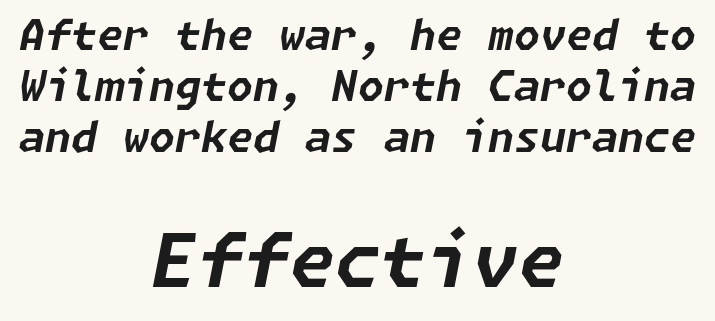
Q: Is the text bold? A: Yes.
Q: Is the text italic (slanted)? A: Yes, it leans right by about 11 degrees.
Q: Is the text underlined? A: No.
Q: How is the paragraph aligned? A: Centered.
Q: Is the spacing between letters normal or unusually wide? A: Normal.
Q: Which block of text is set in a larger size, the first (top) or the second (bottom)? A: The second (bottom) one.
Q: Width (condensed, normal, or wide)? A: Normal.
Q: Stroke contrast? A: Low.
Q: x-height? A: Medium.
